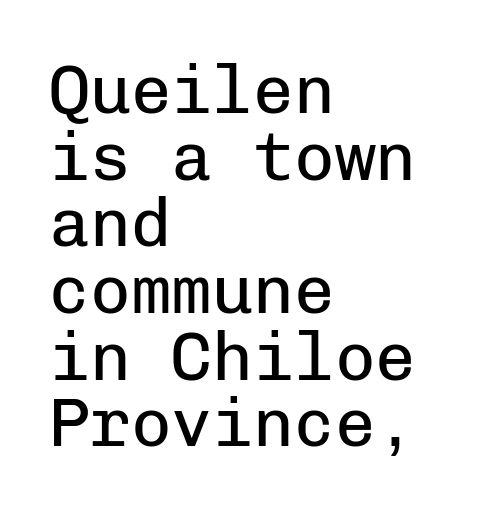
The image shows 68 px regular-weight sans-serif type, upright, monospaced; set left-aligned, tight line spacing (0.98x), normal letter spacing, not underlined; low stroke contrast and a medium x-height.
